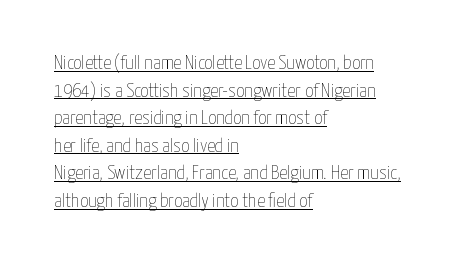
The image shows 20 px text type, upright; set left-aligned, normal line spacing (1.38x), normal letter spacing, underlined.
